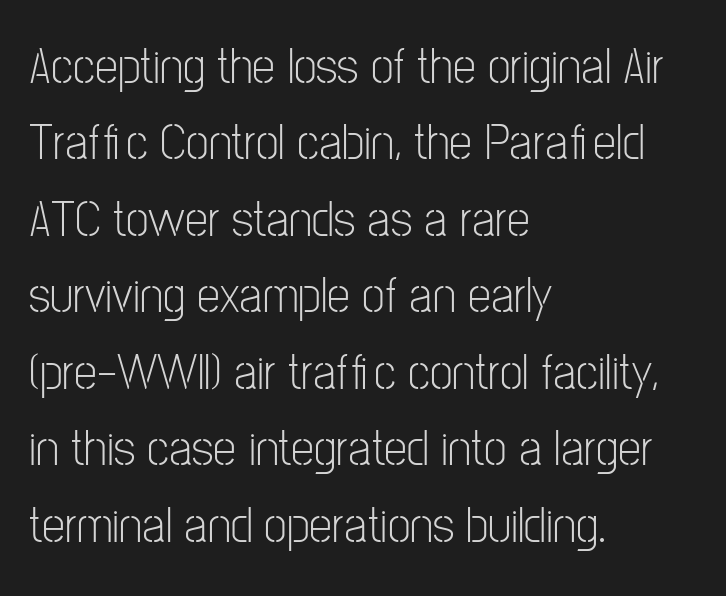
The image shows 52 px light, condensed sans-serif type, upright; set left-aligned, normal line spacing (1.47x), normal letter spacing, not underlined; low stroke contrast and a medium x-height.
